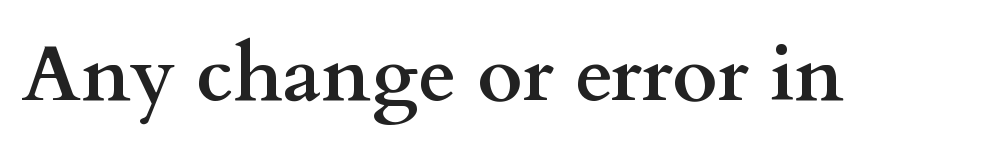
{"serif": "yes", "italic": "no", "bold": "yes", "weight": "semibold", "width": "wide", "stroke_contrast": "medium", "x_height": "small", "monospaced": "no", "underline": "no", "letter_spacing": "normal", "letter_spacing_em": 0.0, "glyph_px": 78}
